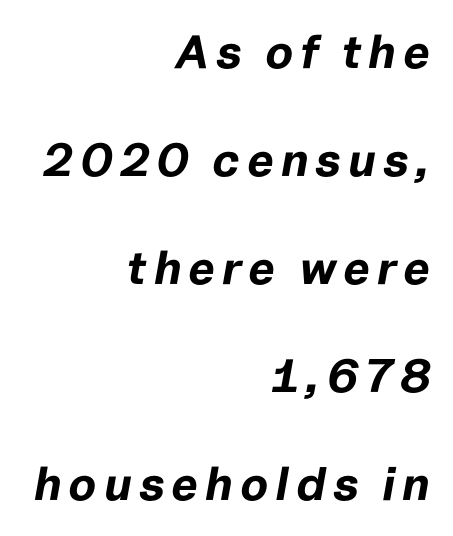
The image shows 47 px bold type, italic (leaning right); set right-aligned, loose line spacing (2.3x), not underlined; low stroke contrast and a medium x-height.
